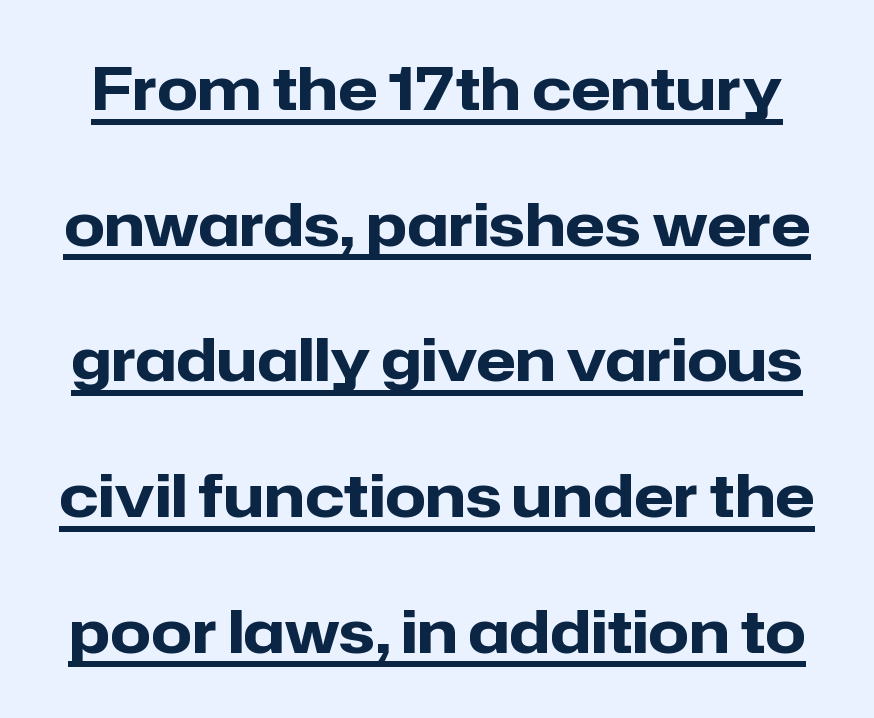
{"serif": "no", "italic": "no", "bold": "yes", "weight": "heavy", "width": "normal", "stroke_contrast": "low", "x_height": "medium", "monospaced": "no", "underline": "yes", "line_spacing": "loose", "line_spacing_ratio": 2.3, "letter_spacing": "normal", "letter_spacing_em": 0.0, "glyph_px": 59}
